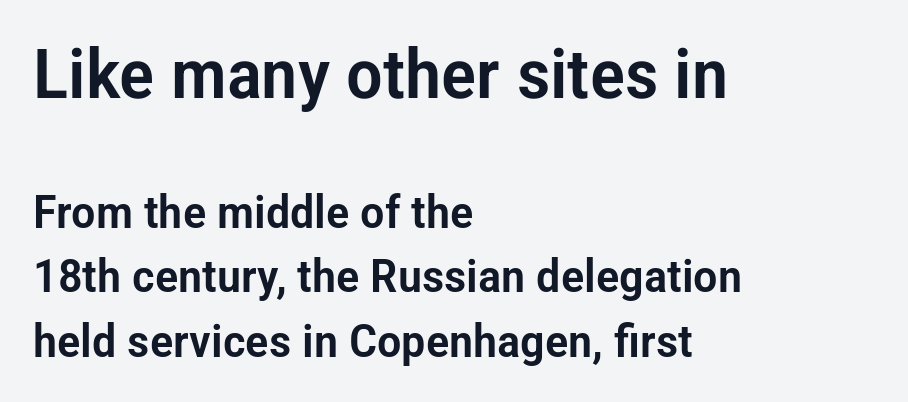
Q: Is the text italic (slanted)? A: No, it is upright.
Q: Is the typeface a serif or a sans-serif typeface? A: Sans-serif.
Q: Is the text underlined? A: No.
Q: How is the paragraph aligned? A: Left-aligned.
Q: Is the spacing between letters normal or unusually wide? A: Normal.
Q: Is the spacing between lines tight, normal or loose? A: Normal.
Q: Which block of text is set in a larger size, the first (top) or the second (bottom)? A: The first (top) one.
Q: Width (condensed, normal, or wide)? A: Condensed.
Q: Stroke contrast? A: Low.
Q: x-height? A: Medium.
Q: Monospaced? A: No.
